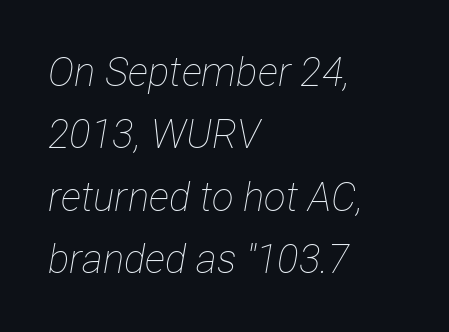
Bare-footed words on every line. Notice how descenders clear the ascenders below comfortably — that's standard leading. The axis of the letterforms is tilted away from vertical. Short note: letters normally spaced. Teacher's note: observe the even left margin — that is flush-left alignment.
